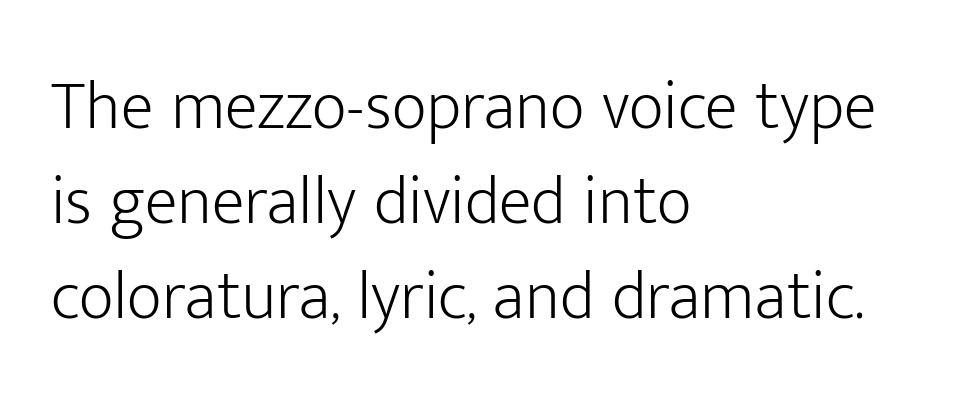
Spacing verdict: proportional, widths tailored to each character. No letter is thick-stroked: the sample isn't bold. Default kerning and tracking; the words read as compact shapes. If you measured baseline to baseline, you'd find a middling distance. Reading down the block, your eye returns to a fixed left position each line. The characters display no serif detailing; their extremities are plain.
